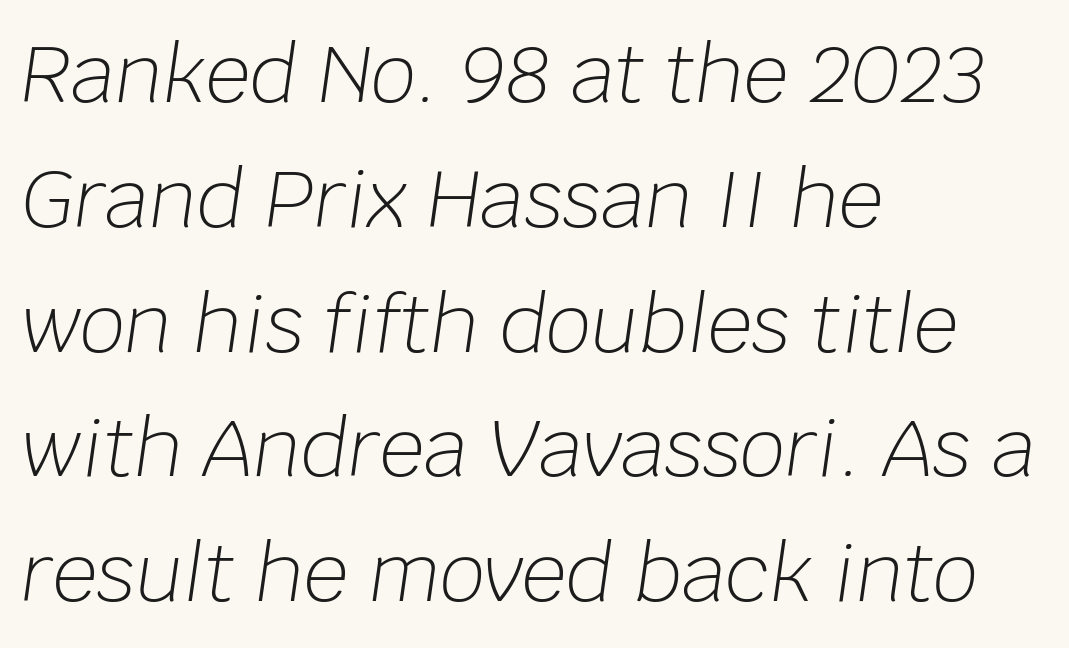
The image shows 79 px light type, italic (leaning right); set left-aligned, normal line spacing (1.58x), normal letter spacing, not underlined; low stroke contrast and a large x-height.
